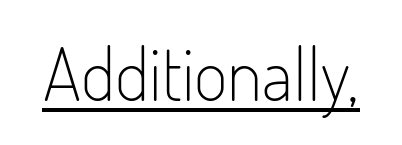
Q: Is the text bold? A: No.
Q: Is the text italic (slanted)? A: No, it is upright.
Q: Is the typeface a serif or a sans-serif typeface? A: Sans-serif.
Q: Is the text underlined? A: Yes.
Q: Is the spacing between letters normal or unusually wide? A: Normal.
Q: Width (condensed, normal, or wide)? A: Condensed.
Q: Stroke contrast? A: Low.
Q: x-height? A: Small.
Q: Monospaced? A: No.
